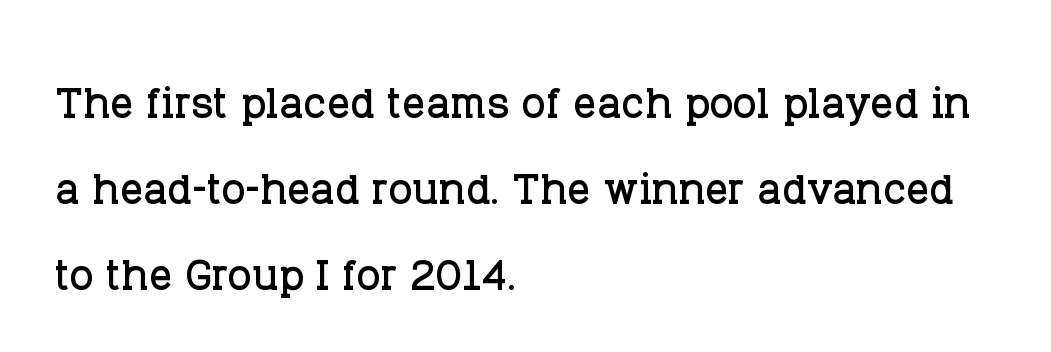
Line beginnings align vertically; line endings do not. Line spacing here is normal. The font's upright variant was chosen for this text. Varying glyph widths throughout — classic text-font behaviour. The line texture is even and compact thanks to regular tracking.
